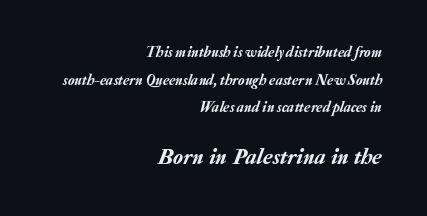
{"italic": "yes", "lean": "right", "slant_degrees": 20, "underline": "no", "align": "right", "line_spacing_ratio": 1.84, "letter_spacing": "normal", "letter_spacing_em": 0.0, "larger_block": "second", "size_ratio": 1.53, "glyph_px": 23}
